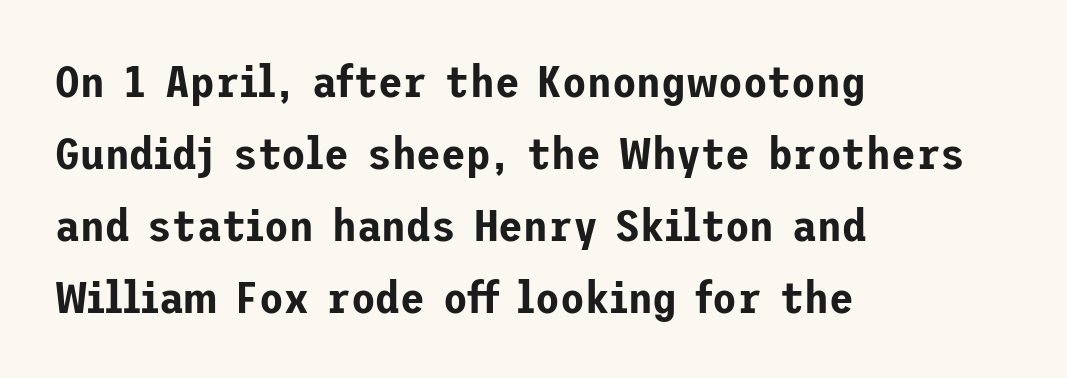
The image shows 45 px sans-serif type, upright; set left-aligned, normal line spacing (1.6x), normal letter spacing, not underlined; low stroke contrast and a medium x-height.
